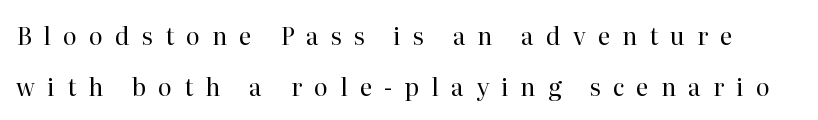
The image shows 24 px text type, upright; set loose line spacing (2.11x), unusually wide letter spacing (+0.5 em), not underlined.
